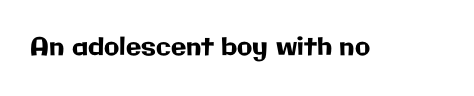
The image shows 25 px text type, upright; set normal letter spacing, not underlined.
